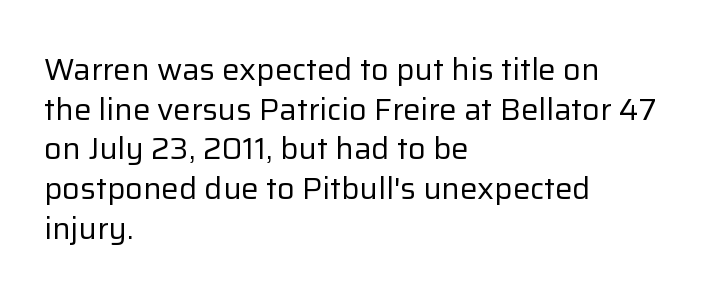
Upright lettering throughout. Compared with a typical body face, this is equally light or lighter still. This sample keeps an unexceptional amount of space between lines. The type family on display is of the sans-serif kind. Notice how the passage keeps a crisp vertical edge on the left only. These lines are rendered in a variable-pitch font.
